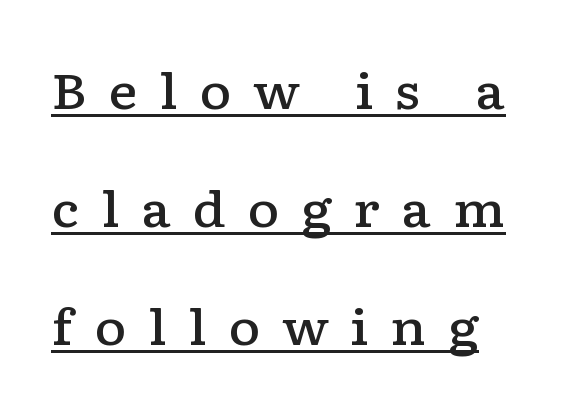
The image shows 49 px semibold, wide serif type, upright; set left-aligned, loose line spacing (2.41x), unusually wide letter spacing (+0.44 em), underlined; low stroke contrast and a medium x-height.
